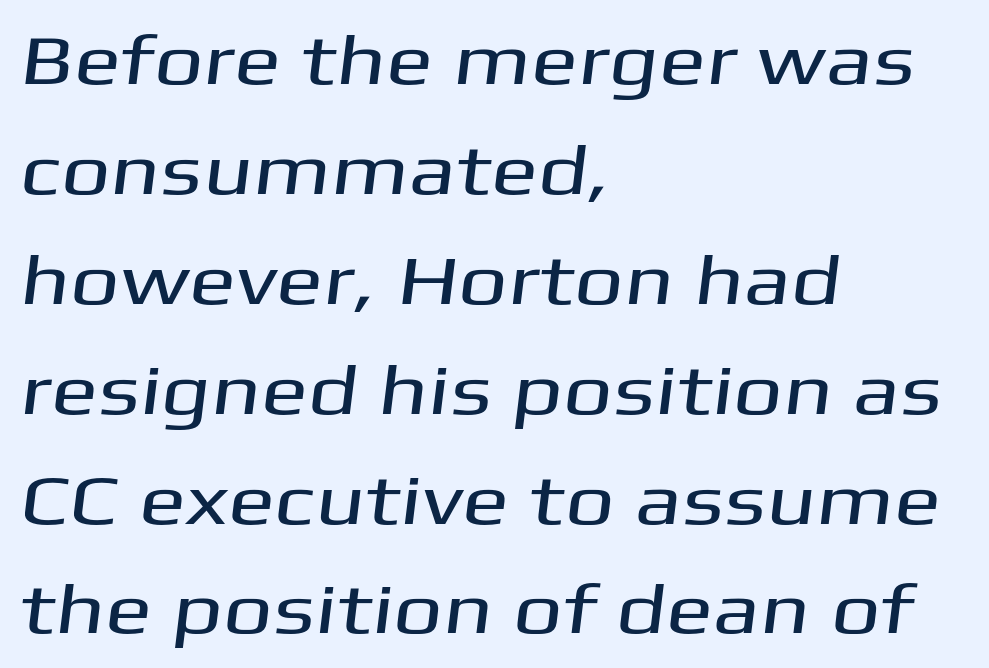
Q: Is the typeface a serif or a sans-serif typeface? A: Sans-serif.
Q: Is the text underlined? A: No.
Q: How is the paragraph aligned? A: Left-aligned.
Q: Is the spacing between letters normal or unusually wide? A: Normal.
Q: Is the spacing between lines tight, normal or loose? A: Normal.
Q: Width (condensed, normal, or wide)? A: Wide.
Q: Stroke contrast? A: Medium.
Q: x-height? A: Medium.
Q: Monospaced? A: No.
